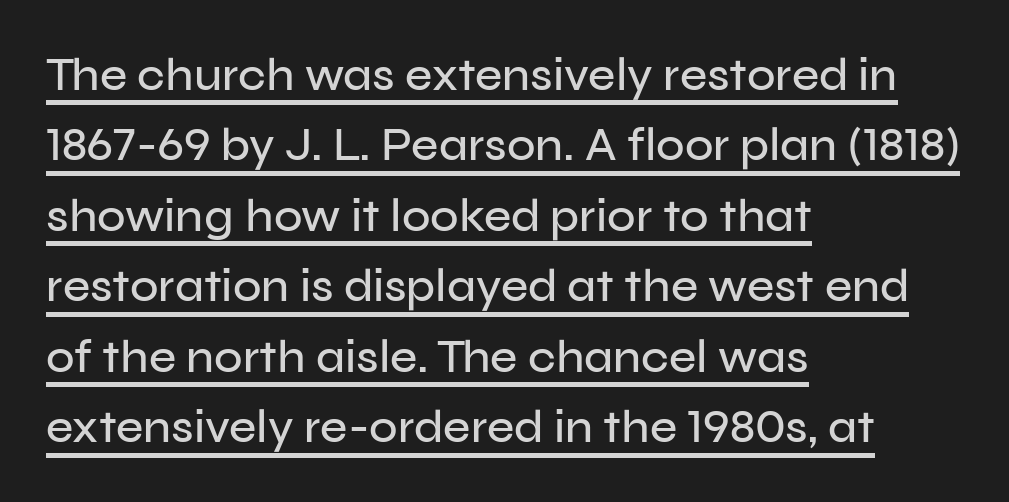
{"serif": "no", "italic": "no", "width": "normal", "stroke_contrast": "low", "x_height": "medium", "monospaced": "no", "underline": "yes", "align": "left", "line_spacing": "normal", "line_spacing_ratio": 1.5, "letter_spacing": "normal", "letter_spacing_em": 0.0, "glyph_px": 47}
